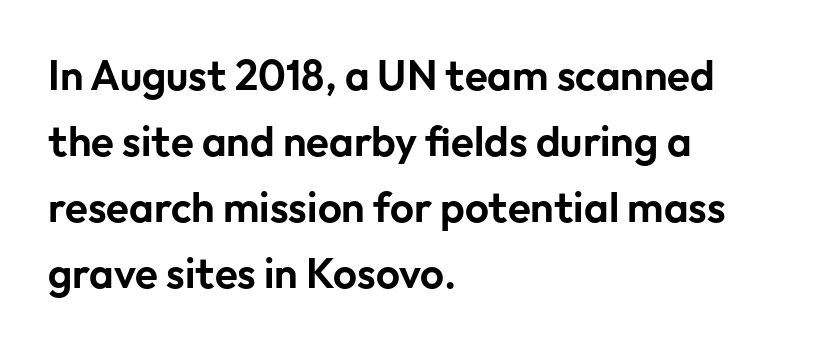
The image shows 42 px sans-serif type, upright; set left-aligned, normal line spacing (1.57x), normal letter spacing, not underlined; low stroke contrast and a medium x-height.
